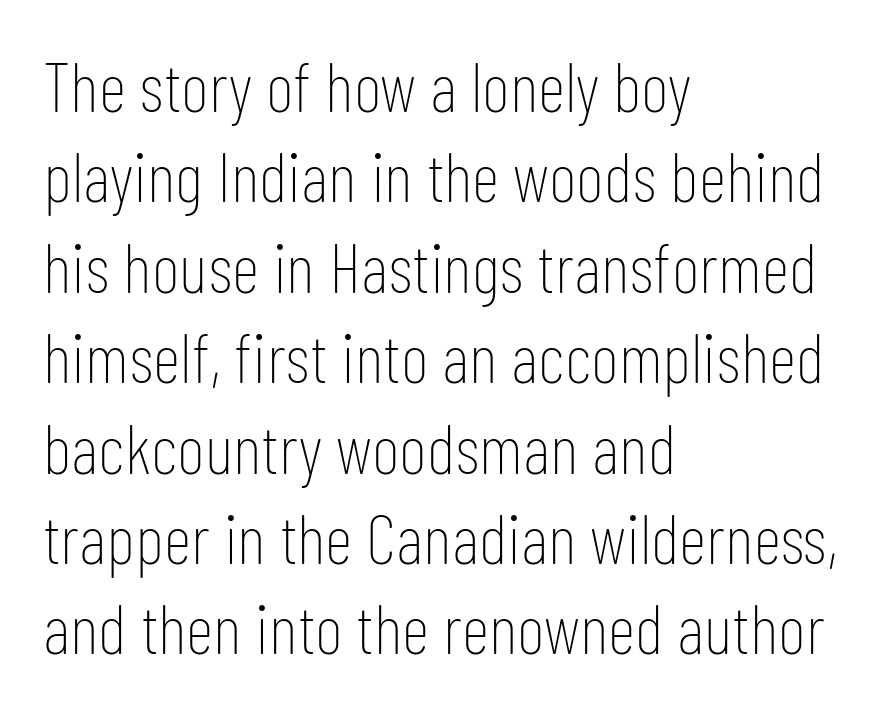
This block has exactly the height ordinary leading produces. Characters remain perfectly vertical along every line. Type without underlining. This sample uses a sans-serif face. Here the glyphs are tracked normally, forming tight word shapes.
